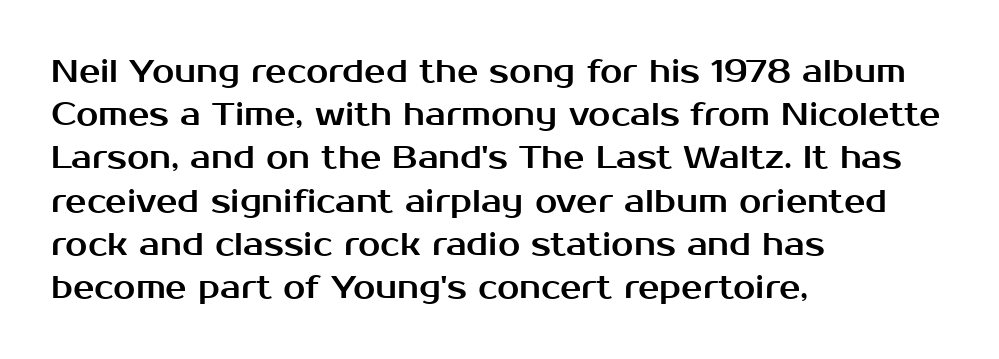
{"serif": "no", "italic": "no", "width": "normal", "stroke_contrast": "medium", "x_height": "medium", "monospaced": "no", "underline": "no", "align": "left", "line_spacing": "normal", "line_spacing_ratio": 1.35, "letter_spacing": "normal", "letter_spacing_em": 0.0, "glyph_px": 32}
